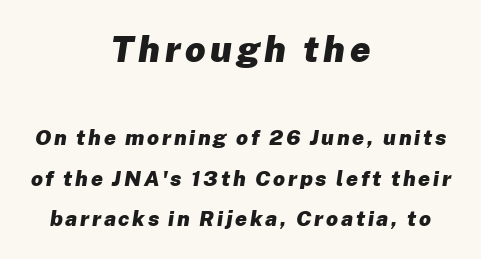
Q: Is the text bold? A: Yes.
Q: Is the text italic (slanted)? A: Yes, it leans right by about 8 degrees.
Q: Is the text underlined? A: No.
Q: How is the paragraph aligned? A: Centered.
Q: Is the spacing between lines tight, normal or loose? A: Loose.
Q: Which block of text is set in a larger size, the first (top) or the second (bottom)? A: The first (top) one.
Q: Width (condensed, normal, or wide)? A: Normal.
Q: Stroke contrast? A: Low.
Q: x-height? A: Medium.
Q: Monospaced? A: No.
